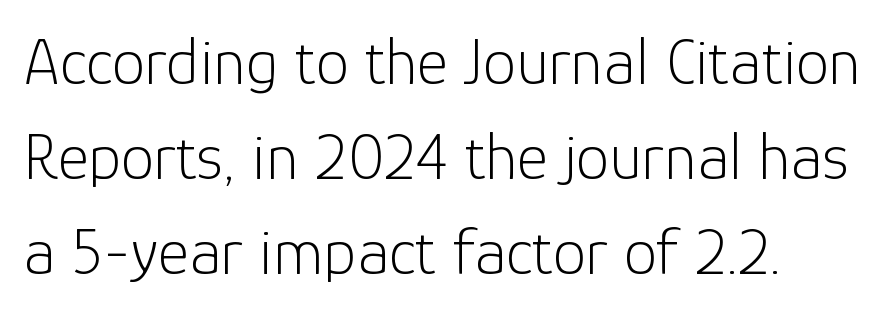
The image shows 67 px light sans-serif type, upright; set normal line spacing (1.42x), normal letter spacing, not underlined; low stroke contrast and a medium x-height.
